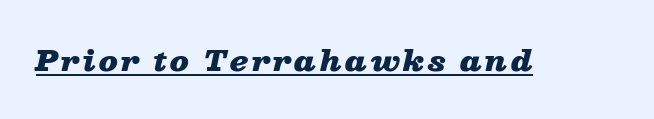
Underlined type. Every character sits at an angle, as italics do. Varying glyph widths throughout — classic text-font behaviour. On the weight axis this lands at bold, roughly 700.
